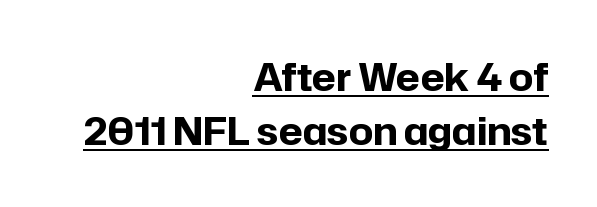
Q: Is the text bold? A: Yes.
Q: Is the text italic (slanted)? A: No, it is upright.
Q: Is the typeface a serif or a sans-serif typeface? A: Sans-serif.
Q: Is the text underlined? A: Yes.
Q: How is the paragraph aligned? A: Right-aligned.
Q: Is the spacing between letters normal or unusually wide? A: Normal.
Q: Is the spacing between lines tight, normal or loose? A: Normal.
Q: Width (condensed, normal, or wide)? A: Normal.
Q: Stroke contrast? A: Low.
Q: x-height? A: Medium.
Q: Monospaced? A: No.
